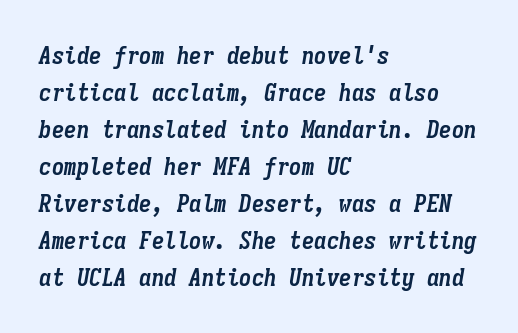
{"italic": "yes", "lean": "right", "slant_degrees": 9, "bold": "yes", "underline": "no", "align": "left", "line_spacing": "normal", "line_spacing_ratio": 1.48, "letter_spacing": "normal", "letter_spacing_em": 0.0, "glyph_px": 25}
